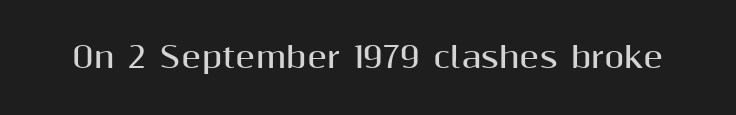
The letters advance in unequal steps, a hallmark of proportional type. Serif or sans? Sans — the stroke terminals are bare. This is roman type, the default non-slanted kind. Check the space under the baseline: it is left empty. Characters follow at the spacing the type designer built in. Compared with an ordinary text face, these strokes are far heavier — a full bold.
